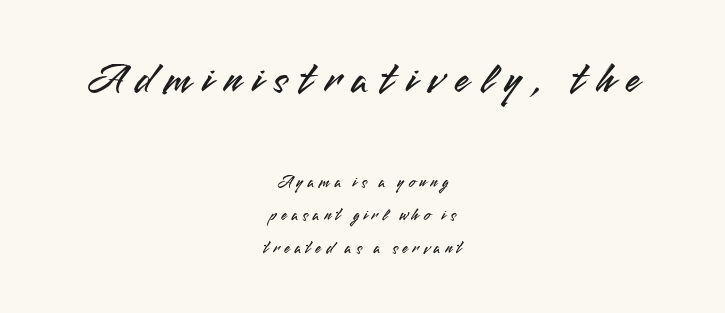
The image shows 43 px sans-serif type; set centered, loose line spacing (1.96x), unusually wide letter spacing (+0.26 em), not underlined; the first (top) block is 2.53x larger; medium stroke contrast and a small x-height.
